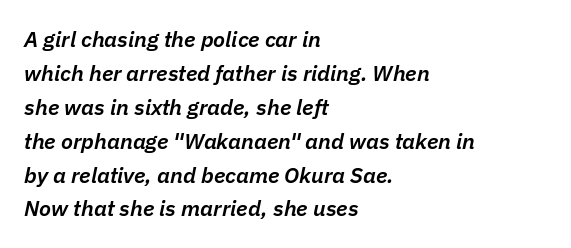
{"italic": "yes", "lean": "right", "slant_degrees": 11, "bold": "semi", "underline": "no", "align": "left", "line_spacing": "normal", "line_spacing_ratio": 1.54, "letter_spacing": "normal", "letter_spacing_em": 0.0, "glyph_px": 22}
